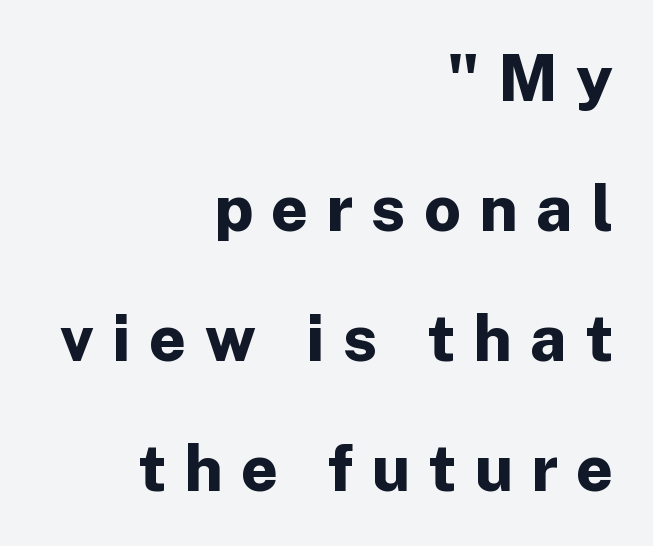
{"serif": "no", "italic": "no", "bold": "yes", "weight": "bold", "width": "normal", "stroke_contrast": "low", "x_height": "medium", "monospaced": "no", "underline": "no", "align": "right", "line_spacing": "loose", "line_spacing_ratio": 2.03, "letter_spacing": "wide", "letter_spacing_em": 0.29, "glyph_px": 64}
